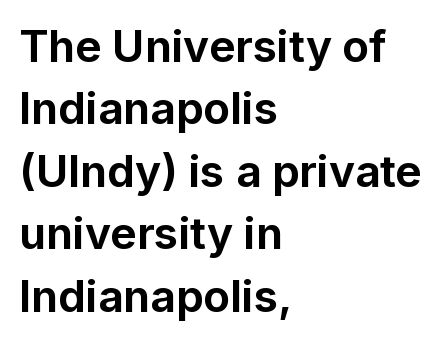
Q: Is the text bold? A: Yes.
Q: Is the text italic (slanted)? A: No, it is upright.
Q: Is the typeface a serif or a sans-serif typeface? A: Sans-serif.
Q: Is the text underlined? A: No.
Q: How is the paragraph aligned? A: Left-aligned.
Q: Is the spacing between letters normal or unusually wide? A: Normal.
Q: Is the spacing between lines tight, normal or loose? A: Normal.
Q: Width (condensed, normal, or wide)? A: Normal.
Q: Stroke contrast? A: Low.
Q: x-height? A: Medium.
Q: Monospaced? A: No.
